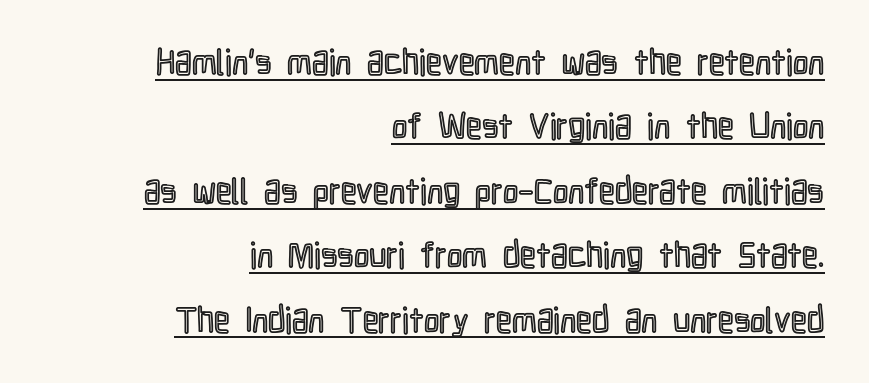
The image shows 35 px condensed type, upright; set right-aligned, line spacing 1.84x, normal letter spacing, underlined; a medium x-height.
